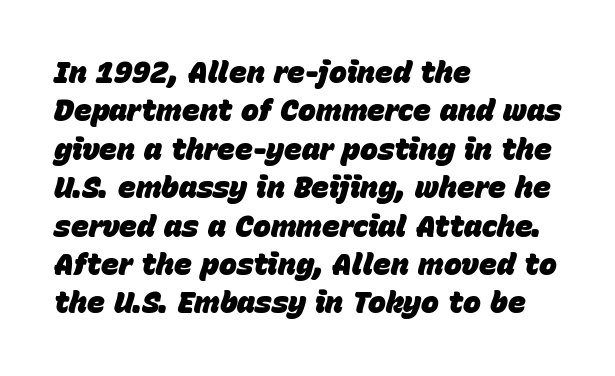
Q: Is the text bold? A: Yes.
Q: Is the text italic (slanted)? A: Yes, it leans right by about 15 degrees.
Q: Is the text underlined? A: No.
Q: How is the paragraph aligned? A: Left-aligned.
Q: Is the spacing between letters normal or unusually wide? A: Normal.
Q: Is the spacing between lines tight, normal or loose? A: Normal.
Q: Width (condensed, normal, or wide)? A: Normal.
Q: Stroke contrast? A: Low.
Q: x-height? A: Large.
Q: Monospaced? A: No.
